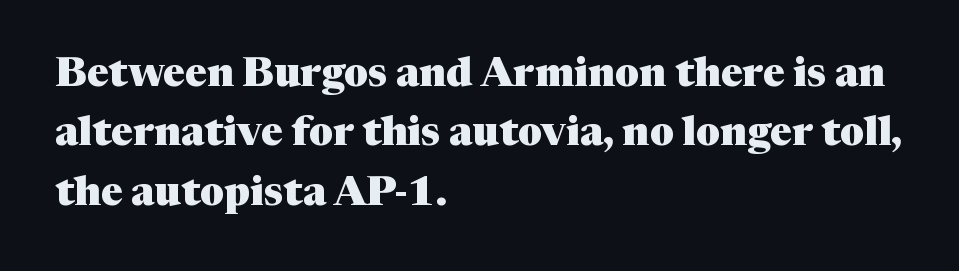
{"serif": "yes", "italic": "no", "bold": "yes", "weight": "heavy", "width": "normal", "stroke_contrast": "medium", "x_height": "medium", "monospaced": "no", "underline": "no", "align": "left", "line_spacing": "normal", "line_spacing_ratio": 1.45, "letter_spacing": "normal", "letter_spacing_em": 0.0, "glyph_px": 41}
